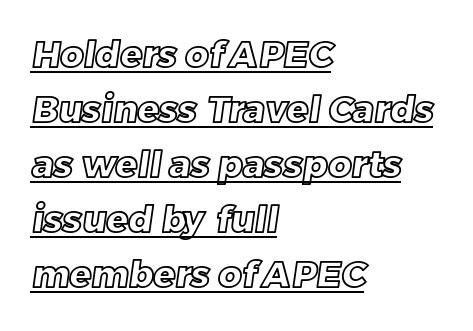
{"width": "normal", "x_height": "large", "monospaced": "no", "underline": "yes", "align": "left", "line_spacing": "normal", "line_spacing_ratio": 1.53, "letter_spacing": "normal", "letter_spacing_em": 0.0, "glyph_px": 36}
